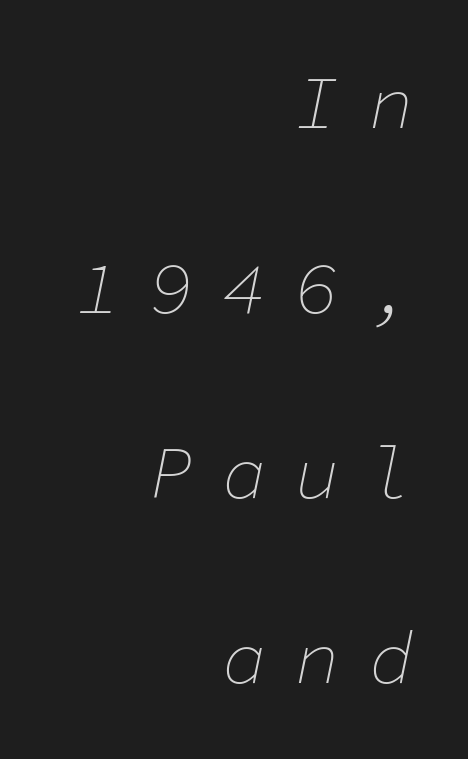
The image shows 74 px thin type, italic (leaning right), monospaced; set right-aligned, loose line spacing (2.5x), unusually wide letter spacing (+0.39 em), not underlined; low stroke contrast and a medium x-height.
